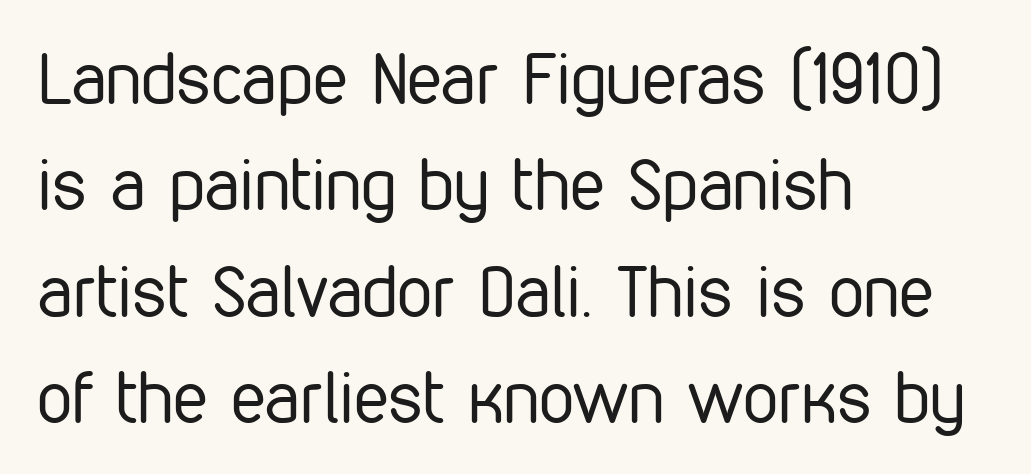
Students, observe: this is what conventionally led text looks like. The passage shown is typed in a proportional face where columns would drift. Bare-footed words on every line. Serifs: no, the terminals of the letterforms are clean. Stem width sits at or under what a default text font uses. The paragraph shown leans on its left margin.
